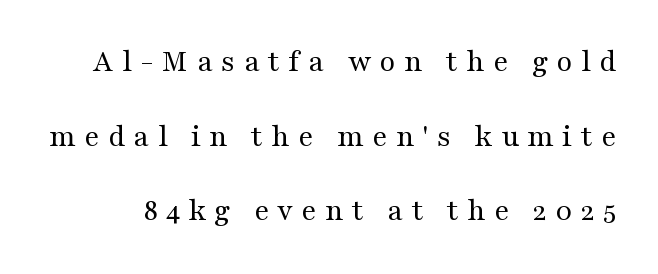
The image shows 32 px regular-weight, wide serif type, upright; set loose line spacing (2.33x), unusually wide letter spacing (+0.26 em), not underlined; medium stroke contrast and a medium x-height.
